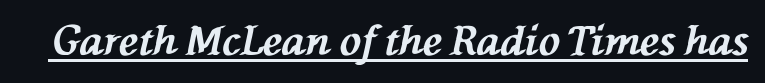
These lines carry a lot of weight — the face is fully bold. No extra tracking has been applied to these lines. The letters advance in unequal steps, a hallmark of proportional type. Italic: yes, the glyphs are oblique. The sample's only ornament is a line tracing under the words.
